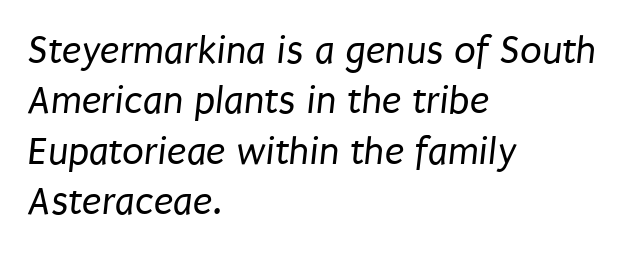
{"serif": "no", "bold": "no", "weight": "regular", "width": "condensed", "stroke_contrast": "low", "x_height": "large", "monospaced": "no", "underline": "no", "align": "left", "line_spacing": "normal", "line_spacing_ratio": 1.26, "letter_spacing": "normal", "letter_spacing_em": 0.0, "glyph_px": 40}
